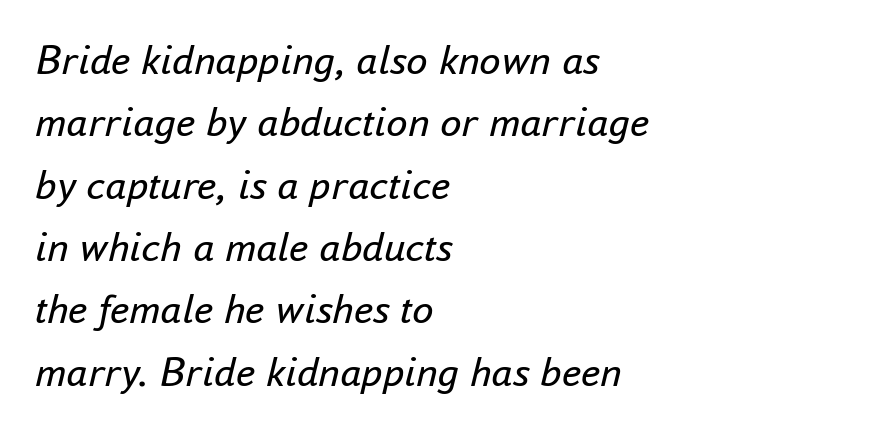
{"italic": "yes", "lean": "right", "slant_degrees": 16, "bold": "no", "weight": "regular", "width": "normal", "stroke_contrast": "low", "x_height": "small", "monospaced": "no", "underline": "no", "align": "left", "line_spacing": "normal", "line_spacing_ratio": 1.45, "letter_spacing": "normal", "letter_spacing_em": 0.0, "glyph_px": 43}
